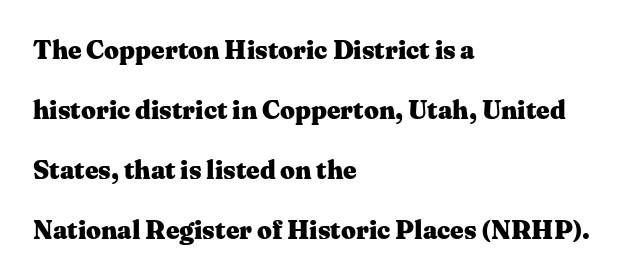
Q: Is the text bold? A: Yes.
Q: Is the text italic (slanted)? A: No, it is upright.
Q: Is the text underlined? A: No.
Q: How is the paragraph aligned? A: Left-aligned.
Q: Is the spacing between letters normal or unusually wide? A: Normal.
Q: Is the spacing between lines tight, normal or loose? A: Loose.
